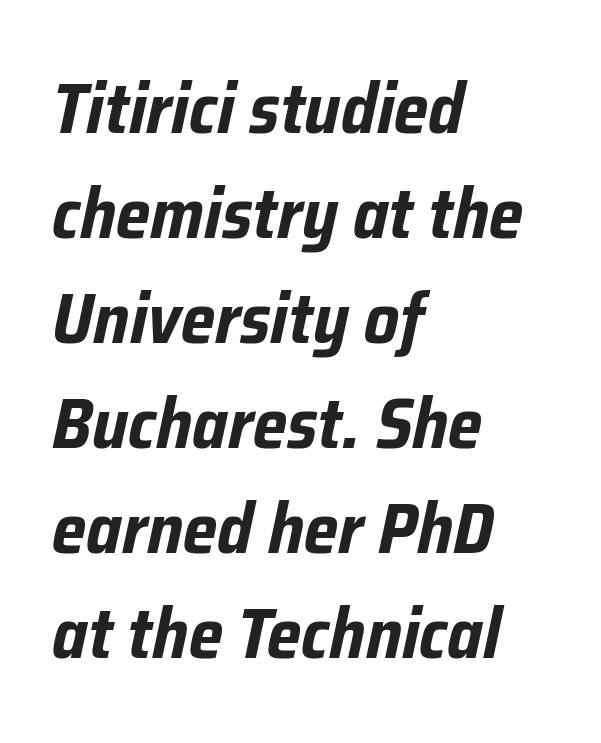
The image shows 71 px bold, condensed type, italic (leaning right); set left-aligned, normal line spacing (1.48x), normal letter spacing, not underlined; low stroke contrast and a medium x-height.
